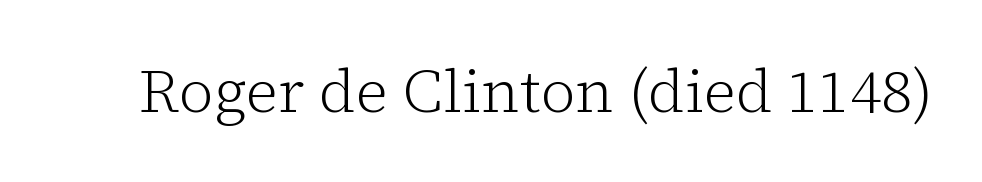
{"serif": "yes", "italic": "no", "bold": "no", "weight": "light", "width": "normal", "stroke_contrast": "low", "x_height": "medium", "monospaced": "no", "underline": "no", "letter_spacing": "normal", "letter_spacing_em": 0.0, "glyph_px": 60}
